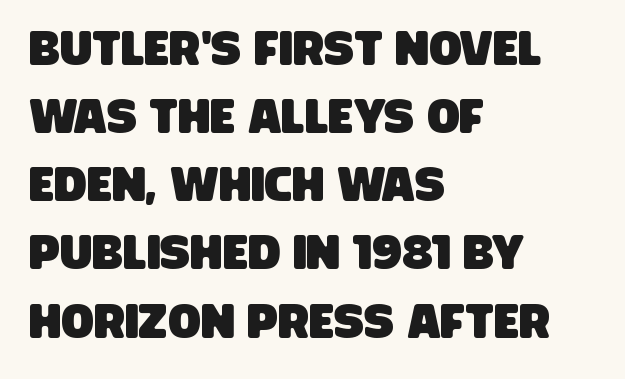
The image shows 48 px condensed sans-serif type; set left-aligned, normal line spacing (1.42x), normal letter spacing, not underlined; low stroke contrast and a large x-height.
